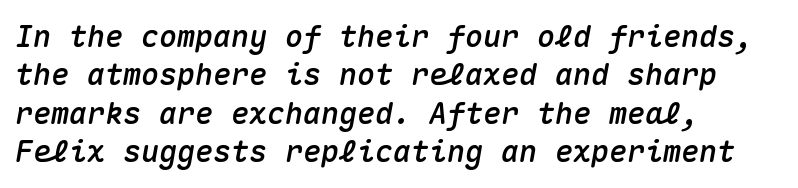
The image shows 30 px text type, italic (leaning right), monospaced; set left-aligned, normal line spacing (1.28x), normal letter spacing, not underlined; medium stroke contrast and a medium x-height.
